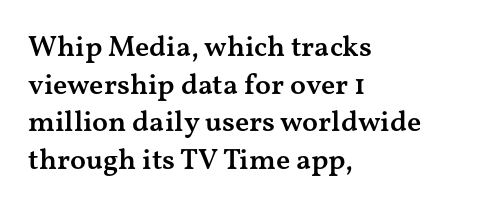
Q: Is the text bold? A: Semi-bold.
Q: Is the text italic (slanted)? A: No, it is upright.
Q: Is the typeface a serif or a sans-serif typeface? A: Serif.
Q: Is the text underlined? A: No.
Q: How is the paragraph aligned? A: Left-aligned.
Q: Is the spacing between letters normal or unusually wide? A: Normal.
Q: Is the spacing between lines tight, normal or loose? A: Normal.
Q: Width (condensed, normal, or wide)? A: Wide.
Q: Stroke contrast? A: Medium.
Q: x-height? A: Medium.
Q: Monospaced? A: No.
